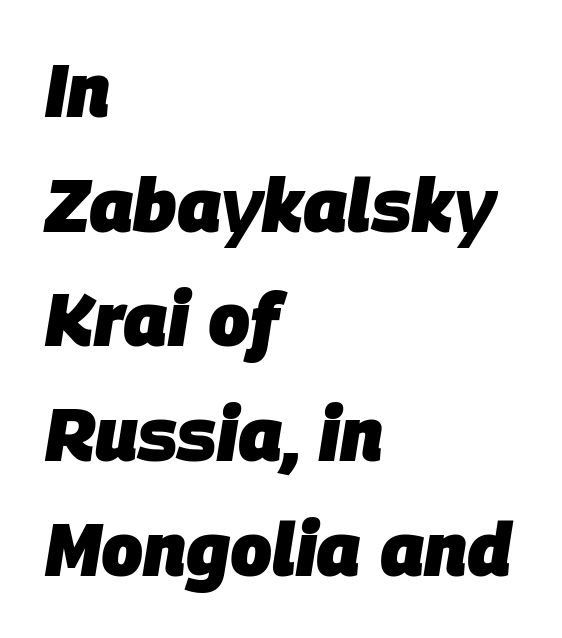
Regular leading. Stroke thickness is high; the sample reads as a true bold. Here the designer chose a conventional face with non-uniform glyph widths. Tall strokes in this sample are angled rather than plumb. One-word summary of the alignment: left. The face used here is rendered with its standard letterfit.
